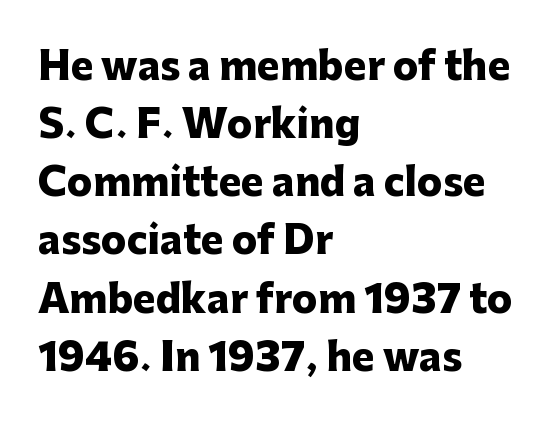
{"serif": "no", "italic": "no", "bold": "yes", "weight": "heavy", "width": "normal", "stroke_contrast": "low", "x_height": "medium", "monospaced": "no", "underline": "no", "align": "left", "line_spacing": "normal", "line_spacing_ratio": 1.53, "letter_spacing": "normal", "letter_spacing_em": 0.0, "glyph_px": 38}
